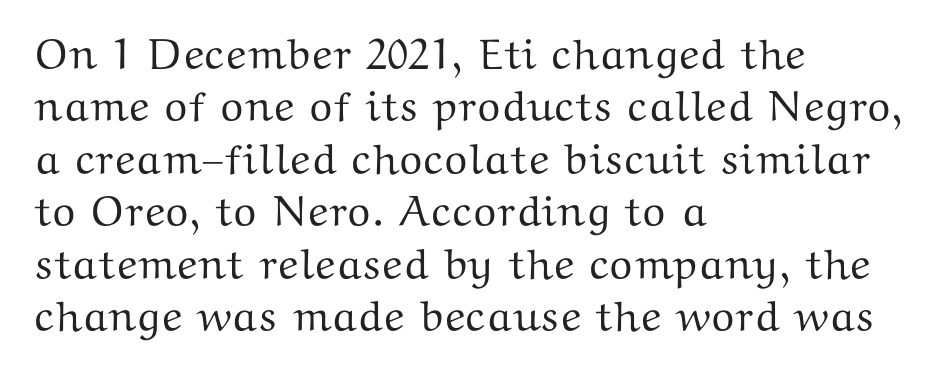
{"serif": "yes", "italic": "no", "width": "wide", "stroke_contrast": "medium", "x_height": "medium", "monospaced": "no", "underline": "no", "align": "left", "line_spacing_ratio": 1.22, "letter_spacing": "normal", "letter_spacing_em": 0.0, "glyph_px": 43}
